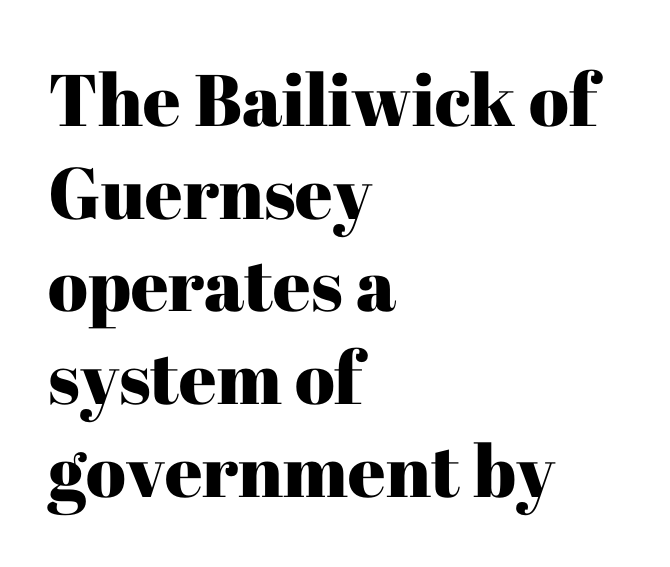
{"serif": "yes", "italic": "no", "width": "normal", "stroke_contrast": "high", "x_height": "medium", "monospaced": "no", "underline": "no", "align": "left", "line_spacing": "normal", "line_spacing_ratio": 1.27, "letter_spacing": "normal", "letter_spacing_em": 0.0, "glyph_px": 73}
